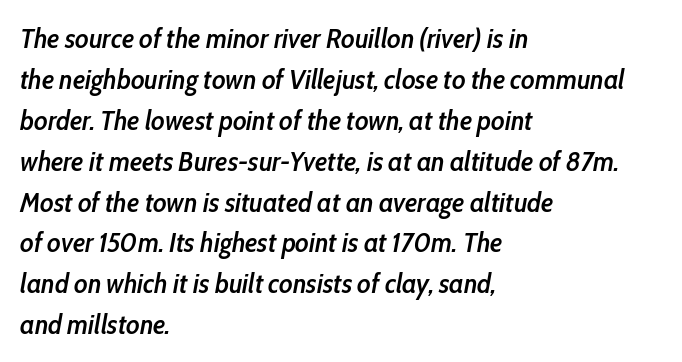
How would I describe the line gaps? Plain and ordinary. Compared with typical body copy, the letter spacing here is the same. Looks like regular typesetting: each glyph gets only the width it needs. Just letters on the line, the space beneath them empty. The letters are slanted; this is an italic face.
